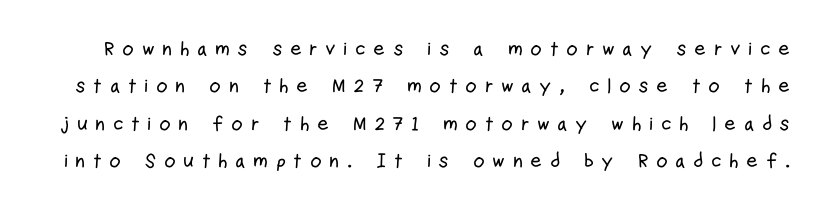
The image shows 20 px text type, upright; set line spacing 1.87x, unusually wide letter spacing (+0.37 em), not underlined.
